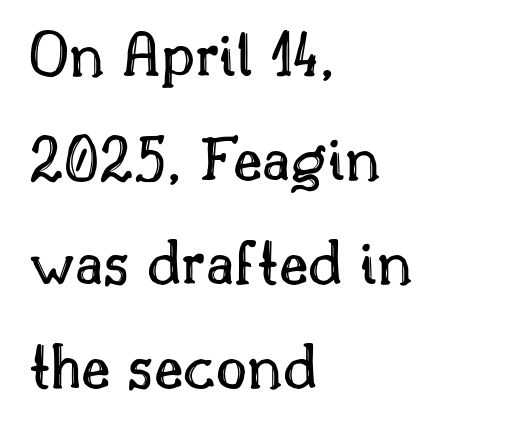
The image shows 67 px text type, upright; set left-aligned, normal line spacing (1.55x), normal letter spacing, not underlined; a small x-height.
